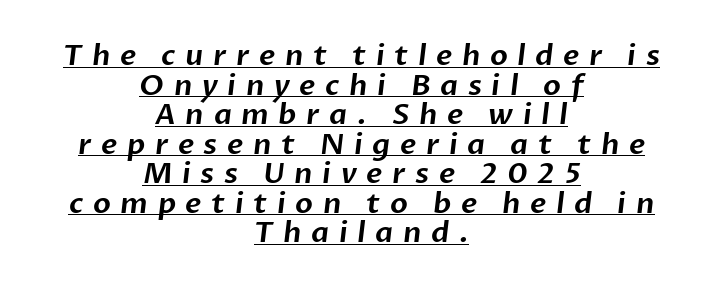
What stands out about the letter spacing? Its width — letters are far apart. The whitespace from short lines is split evenly between both sides. The designer dialed line spacing down below the default. The letters carry no serifs — their stems end cleanly without finishing strokes. Each line of the rendering has a horizontal stroke beneath the glyphs.
